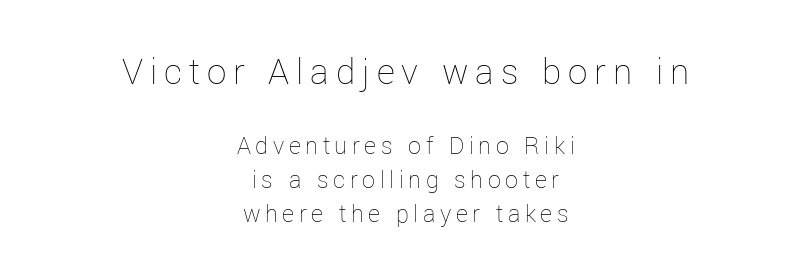
This sample has the flowing, uneven cadence of proportional lettering. Stroke thickness stays within the range of a standard reading face or lighter. The leading is moderate, giving the passage an even texture. This rendering uses center alignment, leaving both contours irregular but symmetric.
